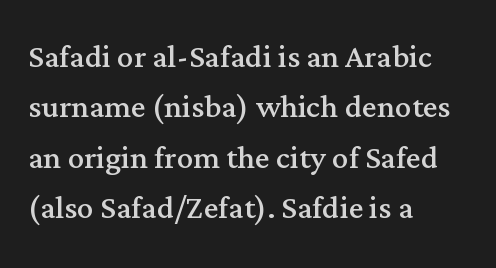
{"serif": "yes", "italic": "no", "bold": "no", "weight": "regular", "width": "normal", "stroke_contrast": "medium", "x_height": "medium", "monospaced": "no", "underline": "no", "align": "left", "line_spacing_ratio": 1.23, "letter_spacing": "normal", "letter_spacing_em": 0.0, "glyph_px": 41}
